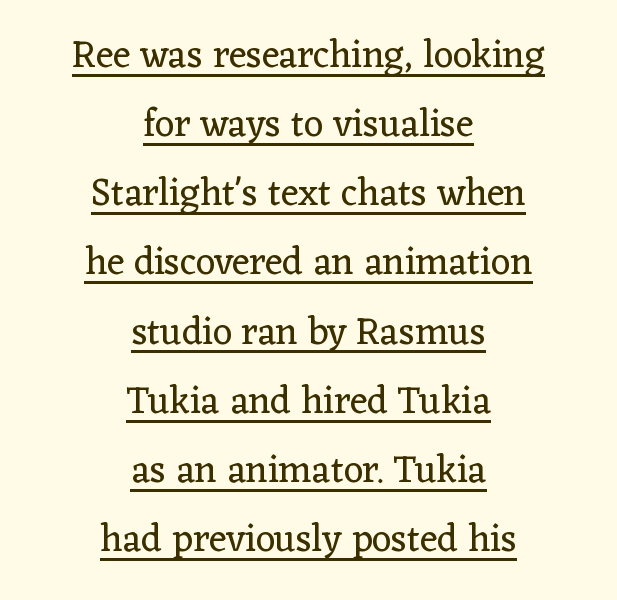
The image shows 38 px regular-weight serif type, upright; set centered, line spacing 1.82x, normal letter spacing, underlined; low stroke contrast and a medium x-height.
